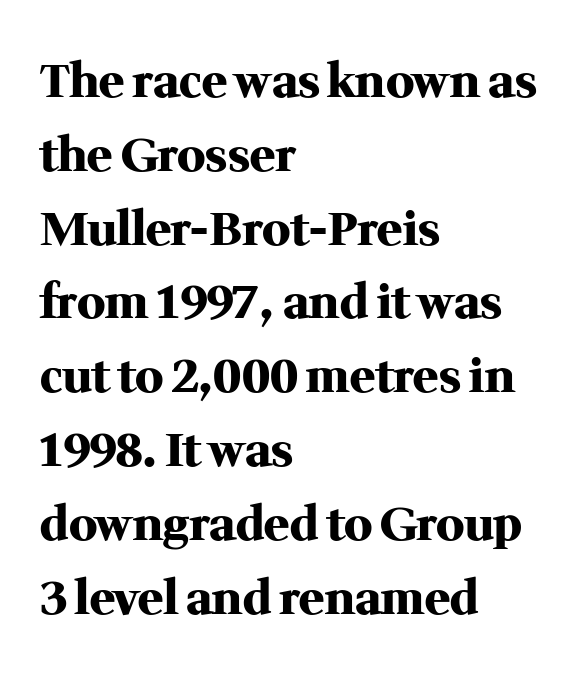
The image shows 47 px heavy serif type, upright; set left-aligned, normal line spacing (1.57x), normal letter spacing, not underlined; medium stroke contrast and a medium x-height.
